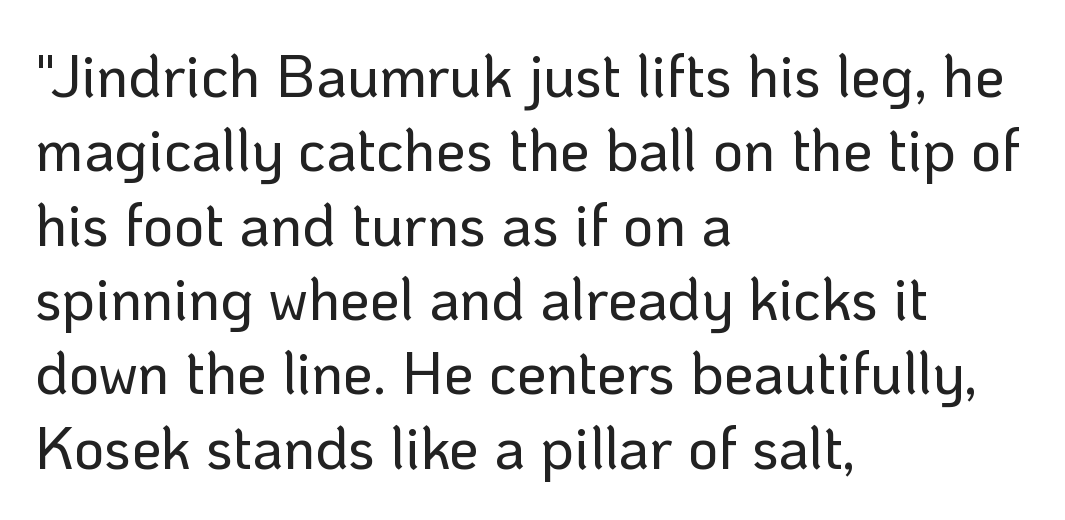
Q: Is the text italic (slanted)? A: No, it is upright.
Q: Is the typeface a serif or a sans-serif typeface? A: Sans-serif.
Q: Is the text underlined? A: No.
Q: How is the paragraph aligned? A: Left-aligned.
Q: Is the spacing between letters normal or unusually wide? A: Normal.
Q: Is the spacing between lines tight, normal or loose? A: Normal.
Q: Width (condensed, normal, or wide)? A: Normal.
Q: Stroke contrast? A: Low.
Q: x-height? A: Medium.
Q: Monospaced? A: No.
